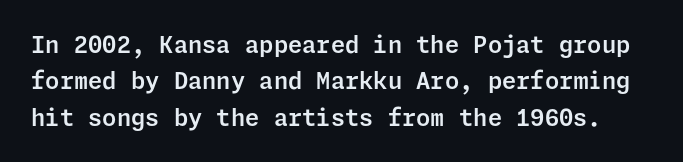
Q: Is the text italic (slanted)? A: No, it is upright.
Q: Is the text underlined? A: No.
Q: Is the spacing between letters normal or unusually wide? A: Normal.
Q: Is the spacing between lines tight, normal or loose? A: Normal.
